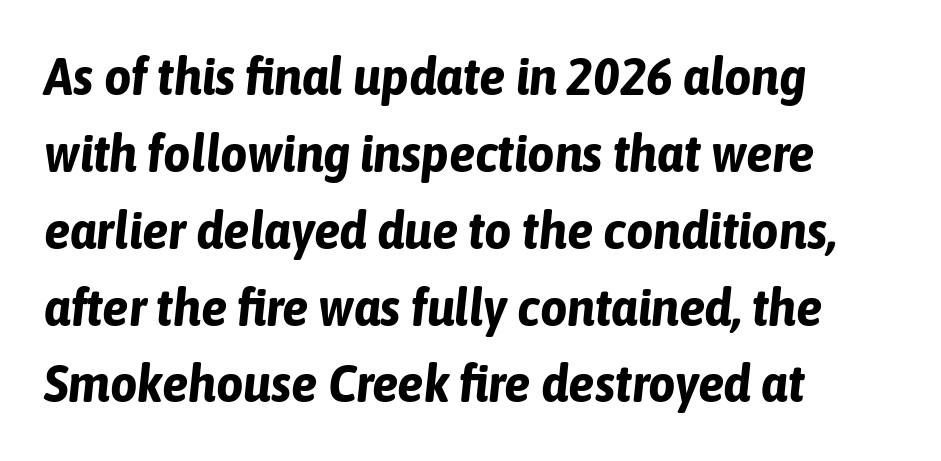
Q: Is the text bold? A: Yes.
Q: Is the text italic (slanted)? A: Yes, it leans right by about 6 degrees.
Q: Is the text underlined? A: No.
Q: How is the paragraph aligned? A: Left-aligned.
Q: Is the spacing between letters normal or unusually wide? A: Normal.
Q: Is the spacing between lines tight, normal or loose? A: Normal.
Q: Width (condensed, normal, or wide)? A: Condensed.
Q: Stroke contrast? A: Low.
Q: x-height? A: Medium.
Q: Monospaced? A: No.
